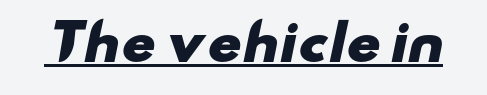
The image shows 49 px heavy, wide sans-serif type; set normal letter spacing, underlined; low stroke contrast and a small x-height.
